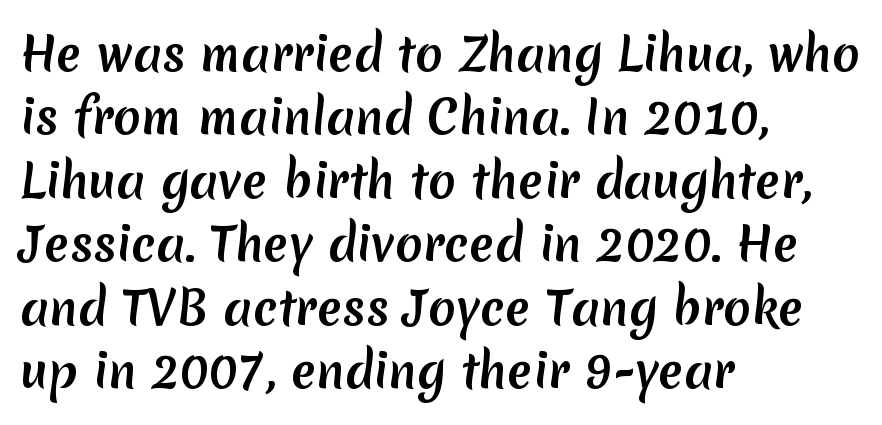
Q: Is the typeface a serif or a sans-serif typeface? A: Sans-serif.
Q: Is the text underlined? A: No.
Q: How is the paragraph aligned? A: Left-aligned.
Q: Is the spacing between letters normal or unusually wide? A: Normal.
Q: Is the spacing between lines tight, normal or loose? A: Normal.
Q: Width (condensed, normal, or wide)? A: Normal.
Q: Stroke contrast? A: Medium.
Q: x-height? A: Medium.
Q: Monospaced? A: No.
